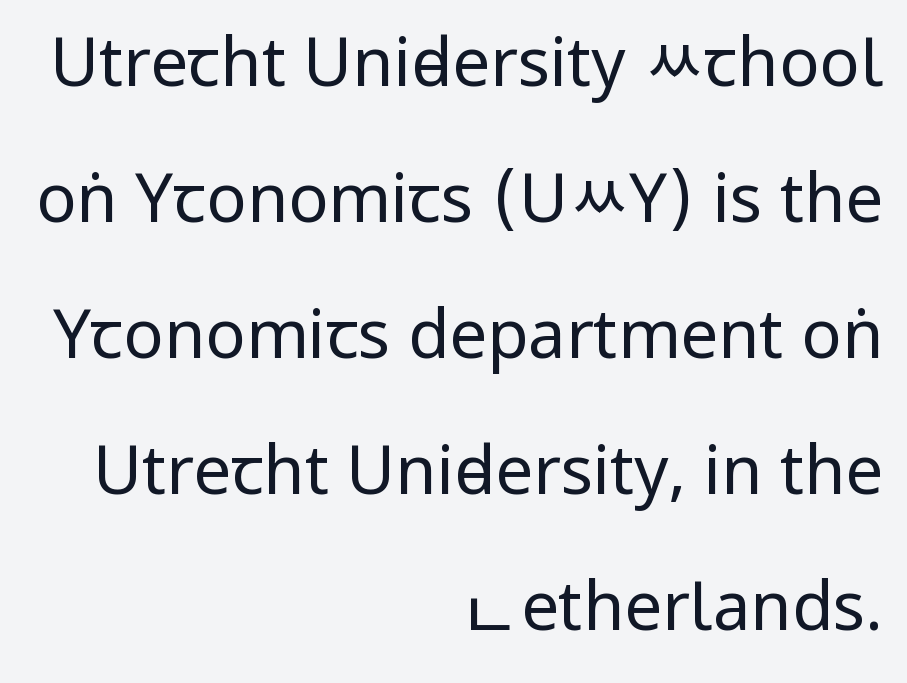
{"serif": "no", "italic": "no", "bold": "no", "weight": "regular", "width": "condensed", "stroke_contrast": "low", "x_height": "large", "monospaced": "no", "underline": "no", "align": "right", "line_spacing": "loose", "line_spacing_ratio": 2.03, "letter_spacing": "normal", "letter_spacing_em": 0.0, "glyph_px": 67}
